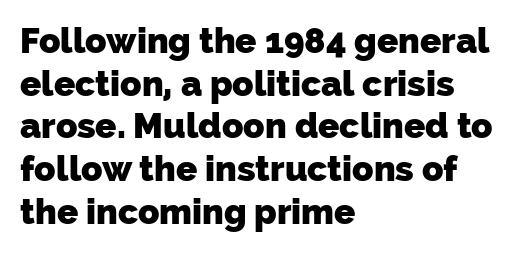
Q: Is the text bold? A: Yes.
Q: Is the typeface a serif or a sans-serif typeface? A: Sans-serif.
Q: Is the text underlined? A: No.
Q: How is the paragraph aligned? A: Left-aligned.
Q: Is the spacing between letters normal or unusually wide? A: Normal.
Q: Width (condensed, normal, or wide)? A: Normal.
Q: Stroke contrast? A: Low.
Q: x-height? A: Medium.
Q: Monospaced? A: No.
